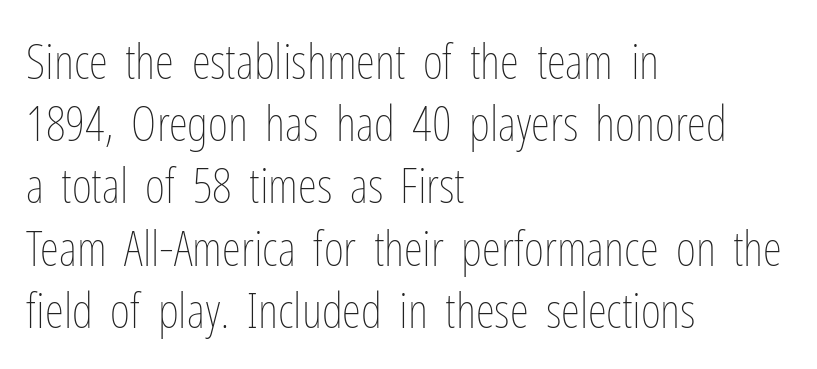
The image shows 49 px thin, condensed type, upright; set left-aligned, normal line spacing (1.27x), normal letter spacing, not underlined; low stroke contrast and a medium x-height.
